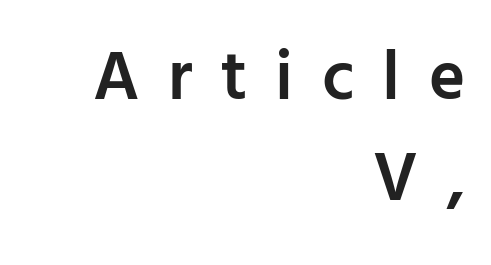
The image shows 69 px semibold sans-serif type, upright; set right-aligned, normal line spacing (1.47x), unusually wide letter spacing (+0.41 em), not underlined; low stroke contrast and a medium x-height.
